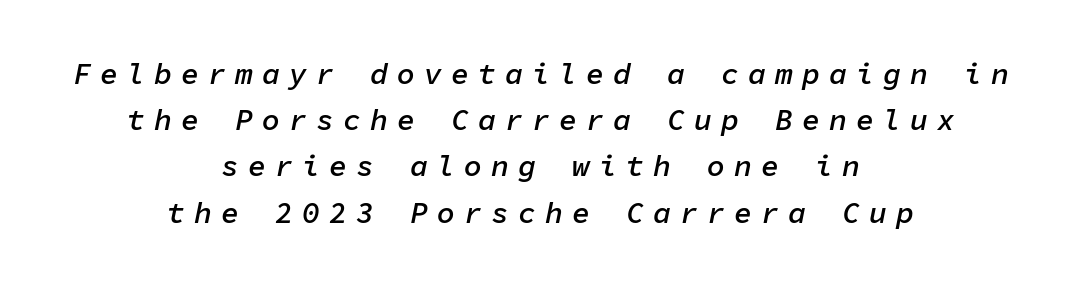
Which margin do the lines hug? Neither — every line sits in the middle. The specimen omits any rule beneath the text block's lines. Quick note: interline space is typical. The strokes are fattened partway — semibold, not bold.
